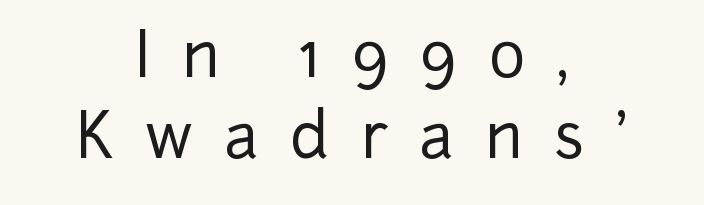
The words here are not underlined. Casual observation: everything's sitting right in the middle. I'd call this a sans setting — the letters go barefoot. Italic? Not at all — the glyphs are vertical. What stands out about the letter spacing? Its width — letters are far apart. Does the leading feel generous? No, just average.
